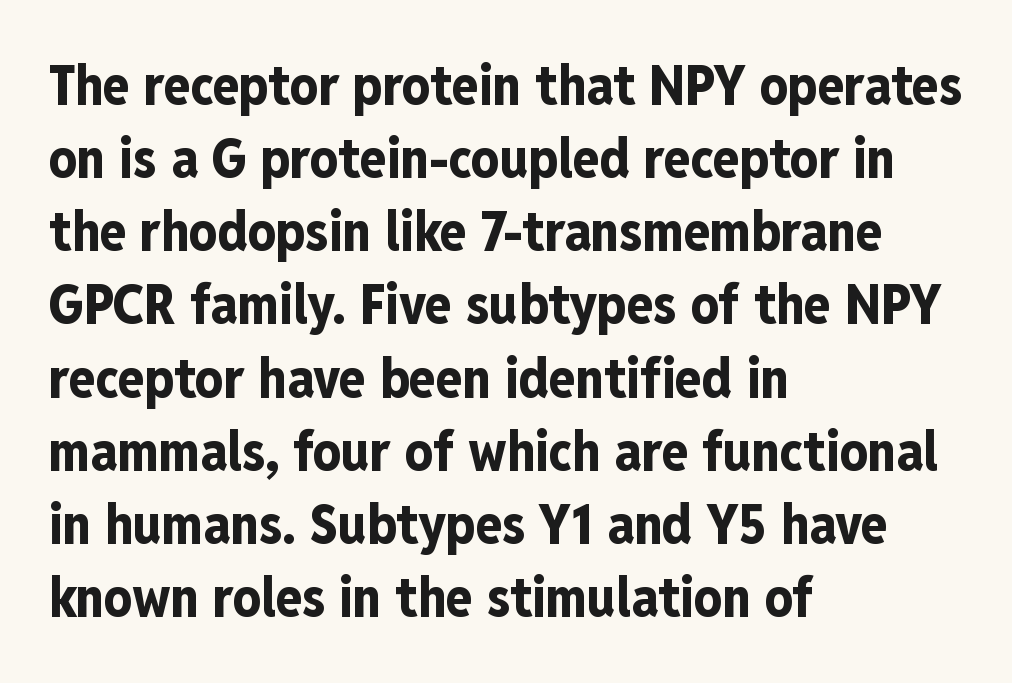
{"serif": "no", "italic": "no", "bold": "yes", "weight": "bold", "width": "condensed", "stroke_contrast": "low", "x_height": "medium", "monospaced": "no", "underline": "no", "align": "left", "line_spacing": "normal", "line_spacing_ratio": 1.33, "letter_spacing": "normal", "letter_spacing_em": 0.0, "glyph_px": 55}
